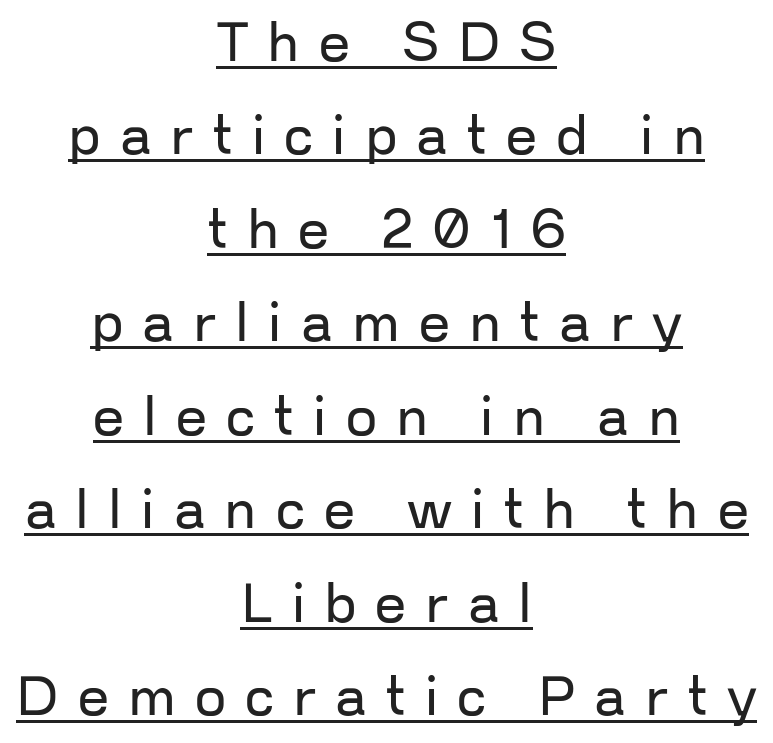
Q: Is the text bold? A: No.
Q: Is the text italic (slanted)? A: No, it is upright.
Q: Is the typeface a serif or a sans-serif typeface? A: Sans-serif.
Q: Is the text underlined? A: Yes.
Q: How is the paragraph aligned? A: Centered.
Q: Is the spacing between letters normal or unusually wide? A: Unusually wide.
Q: Is the spacing between lines tight, normal or loose? A: Normal.
Q: Width (condensed, normal, or wide)? A: Normal.
Q: Stroke contrast? A: Low.
Q: x-height? A: Medium.
Q: Monospaced? A: No.
